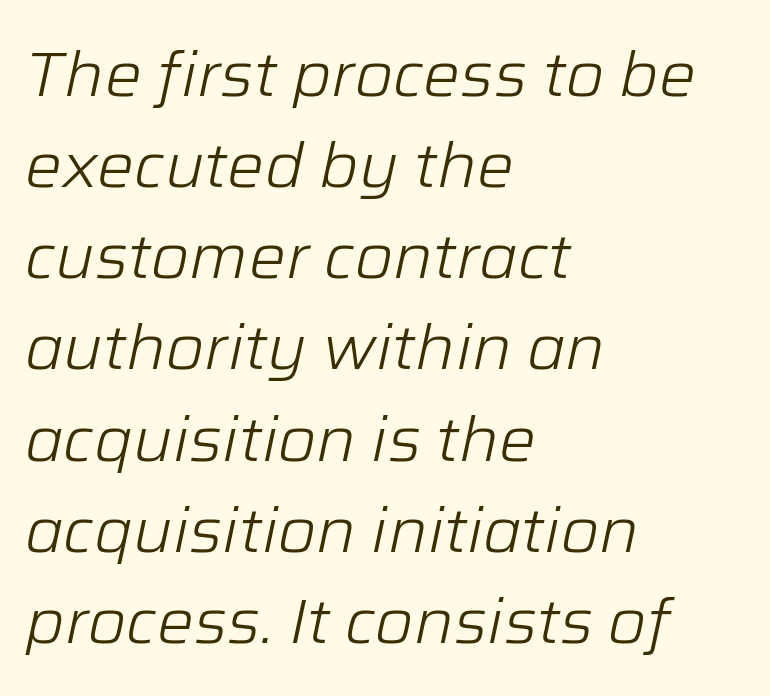
The image shows 62 px light type, italic (leaning right); set left-aligned, normal line spacing (1.47x), normal letter spacing, not underlined; low stroke contrast and a medium x-height.
